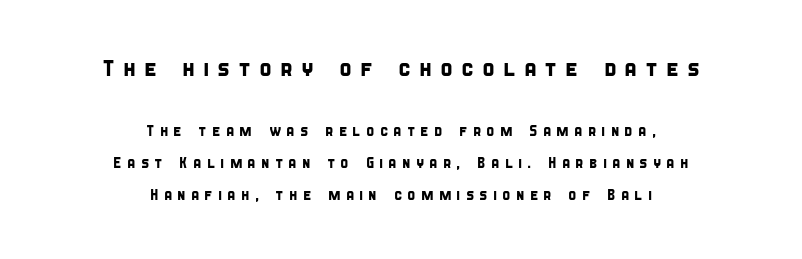
Q: Is the text underlined? A: No.
Q: How is the paragraph aligned? A: Centered.
Q: Is the spacing between letters normal or unusually wide? A: Unusually wide.
Q: Is the spacing between lines tight, normal or loose? A: Loose.
Q: Which block of text is set in a larger size, the first (top) or the second (bottom)? A: The first (top) one.
